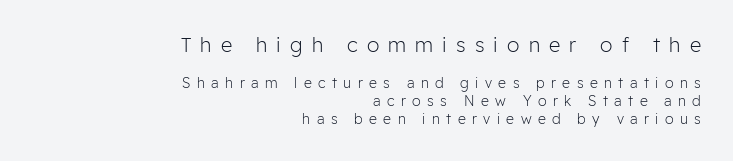
These lines stack with their right ends in a neat column. The strokes carry an ordinary text weight at most. Nobody drew a line under any word here. Honestly, the letter spacing is so wide it's the main thing you notice. Baseline-to-baseline distance is the conventional proportion of letter height. The first block has been scaled up relative to the second.
